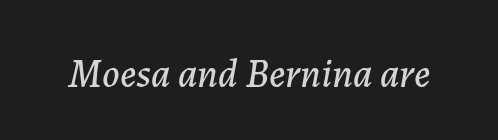
The image shows 40 px text type, italic (leaning right); set normal letter spacing, not underlined; low stroke contrast and a medium x-height.
